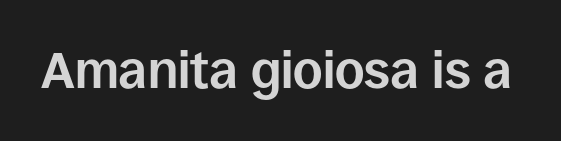
Observe the ordinary spacing: letters are neighbours, not strangers. No feet cap the strokes, marking this as sans-serif type. The sample has been set heavy, in full bold. The zone under the glyphs is completely vacant. You could not count columns in this text — the font is proportionally spaced. Posture: straight, roman, zero tilt.
